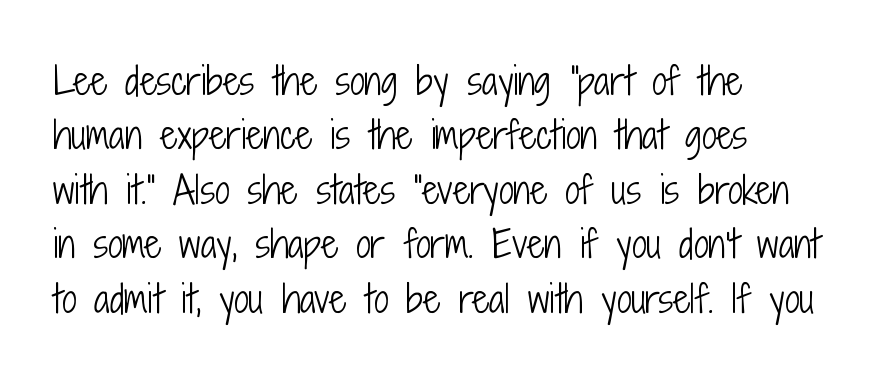
The image shows 37 px light, condensed sans-serif type, upright; set left-aligned, normal line spacing (1.47x), normal letter spacing, not underlined; low stroke contrast and a medium x-height.
